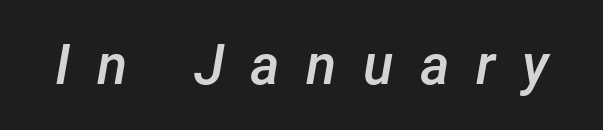
{"italic": "yes", "lean": "right", "slant_degrees": 12, "bold": "semi", "weight": "semibold", "width": "normal", "stroke_contrast": "low", "x_height": "medium", "monospaced": "no", "underline": "no", "letter_spacing": "wide", "letter_spacing_em": 0.47, "glyph_px": 56}
